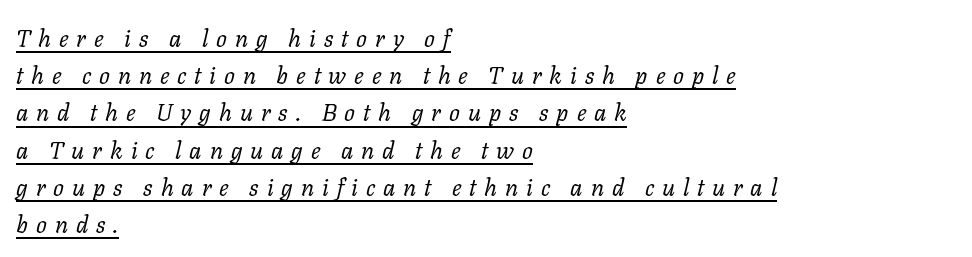
{"italic": "yes", "lean": "right", "slant_degrees": 11, "bold": "no", "underline": "yes", "align": "left", "line_spacing": "normal", "line_spacing_ratio": 1.55, "letter_spacing": "wide", "letter_spacing_em": 0.33, "glyph_px": 24}
